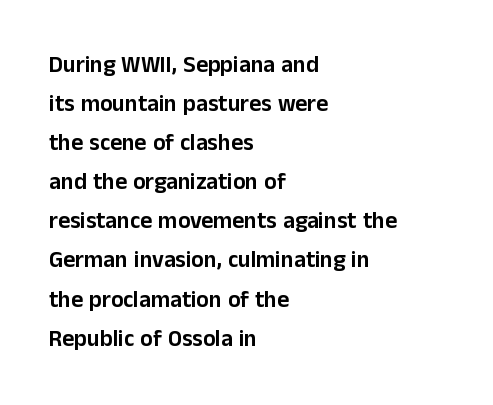
Q: Is the text italic (slanted)? A: No, it is upright.
Q: Is the text underlined? A: No.
Q: How is the paragraph aligned? A: Left-aligned.
Q: Is the spacing between letters normal or unusually wide? A: Normal.
Q: Is the spacing between lines tight, normal or loose? A: Normal.
